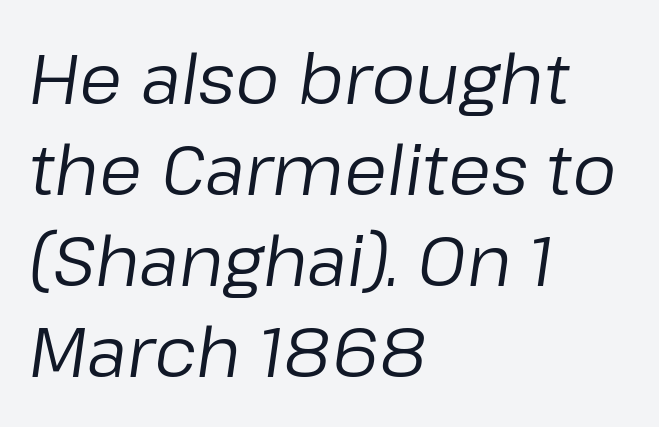
Notice how the stems are inclined rather than vertical — that's the hallmark of italics. The letters advance in unequal steps, a hallmark of proportional type. Nothing heavy about these letters — not bold at all. All the whitespace from short lines collects on the right.
